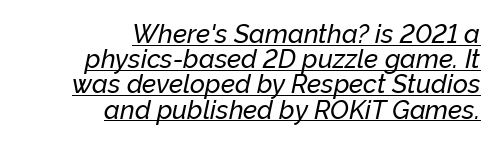
Horizontal bands of white between lines are thin slivers. How are the letters spaced? Ordinarily, with no added tracking. Students, observe the line beneath the letters — that is underlining. A flush-right, rag-left setting is used for this passage. Every character sits at an angle, as italics do.
